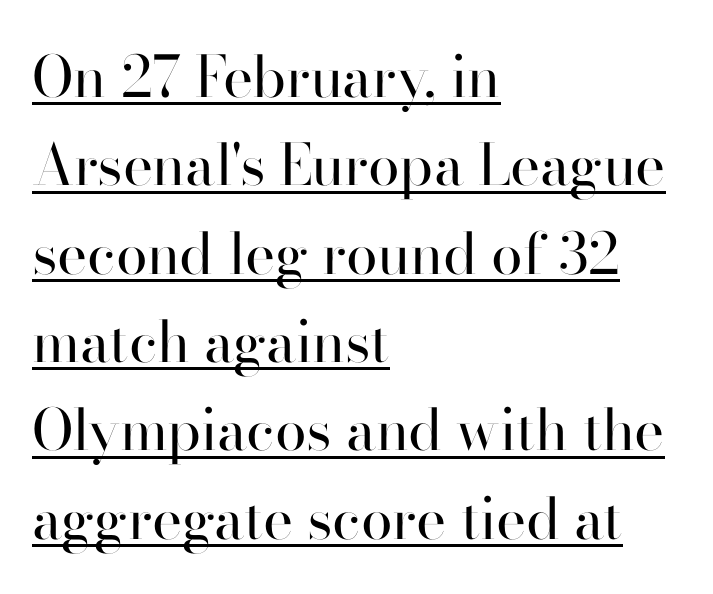
The image shows 57 px regular-weight sans-serif type, upright; set left-aligned, normal line spacing (1.55x), normal letter spacing, underlined; high stroke contrast and a small x-height.
